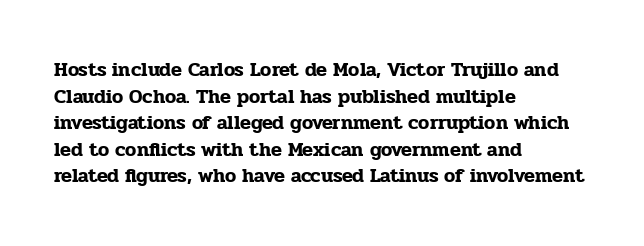
{"italic": "no", "underline": "no", "align": "left", "line_spacing": "normal", "line_spacing_ratio": 1.33, "letter_spacing": "normal", "letter_spacing_em": 0.0, "glyph_px": 20}
